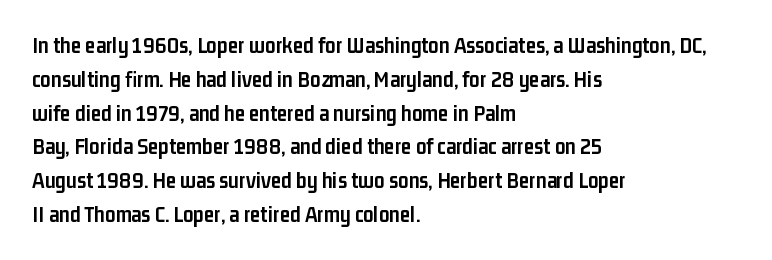
Q: Is the text bold? A: Yes.
Q: Is the text italic (slanted)? A: No, it is upright.
Q: Is the text underlined? A: No.
Q: How is the paragraph aligned? A: Left-aligned.
Q: Is the spacing between letters normal or unusually wide? A: Normal.
Q: Is the spacing between lines tight, normal or loose? A: Normal.
